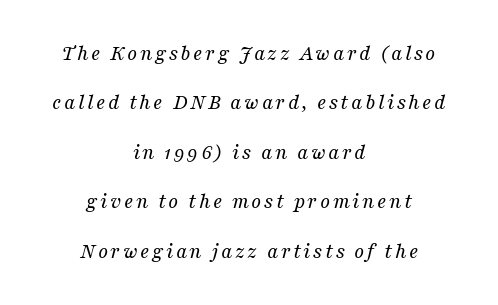
Q: Is the text bold? A: No.
Q: Is the text italic (slanted)? A: Yes, it leans right by about 16 degrees.
Q: Is the text underlined? A: No.
Q: How is the paragraph aligned? A: Centered.
Q: Is the spacing between lines tight, normal or loose? A: Loose.
